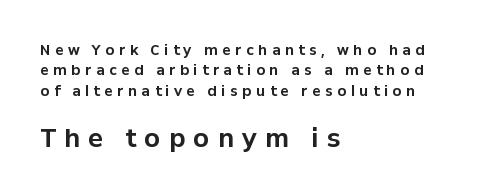
The designer left line spacing at the default. Tall strokes in this sample are plumb rather than angled. Does extra space separate the letters? Yes, quite a lot of it. Where is the straight margin? On the left. You'd pick this weight for a headline — it's a proper bold. In this sample the second text group is rendered at the bigger scale.
